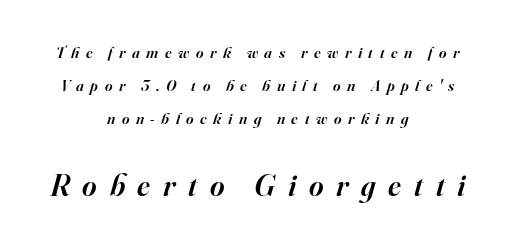
The paragraph has two soft edges and a firm central axis. Unlike a clean sans, this face finishes its strokes with serifs. Every character sits at an angle, as italics do. Characters follow at a spacing far wider than the type designer built in. Typographic density is moderately raised because the face is semibold.
